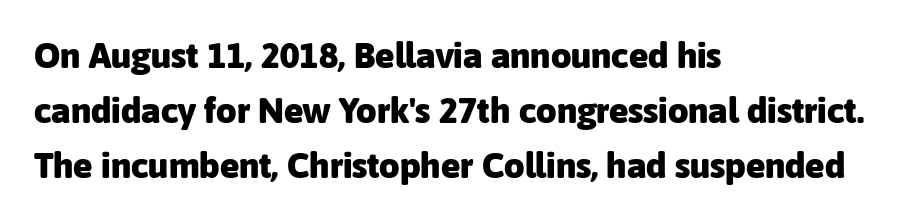
Q: Is the text bold? A: Yes.
Q: Is the text italic (slanted)? A: No, it is upright.
Q: Is the typeface a serif or a sans-serif typeface? A: Sans-serif.
Q: Is the text underlined? A: No.
Q: How is the paragraph aligned? A: Left-aligned.
Q: Is the spacing between letters normal or unusually wide? A: Normal.
Q: Is the spacing between lines tight, normal or loose? A: Normal.
Q: Width (condensed, normal, or wide)? A: Normal.
Q: Stroke contrast? A: Low.
Q: x-height? A: Medium.
Q: Monospaced? A: No.
